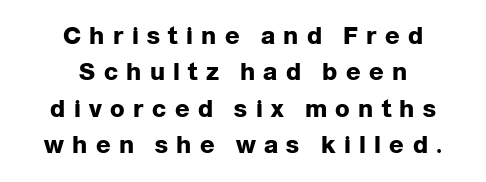
Q: Is the text bold? A: Yes.
Q: Is the text italic (slanted)? A: No, it is upright.
Q: Is the text underlined? A: No.
Q: How is the paragraph aligned? A: Centered.
Q: Is the spacing between letters normal or unusually wide? A: Unusually wide.
Q: Is the spacing between lines tight, normal or loose? A: Normal.
